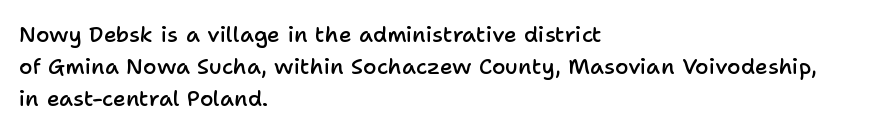
Q: Is the text bold? A: Semi-bold.
Q: Is the text italic (slanted)? A: No, it is upright.
Q: Is the text underlined? A: No.
Q: How is the paragraph aligned? A: Left-aligned.
Q: Is the spacing between letters normal or unusually wide? A: Normal.
Q: Is the spacing between lines tight, normal or loose? A: Normal.
